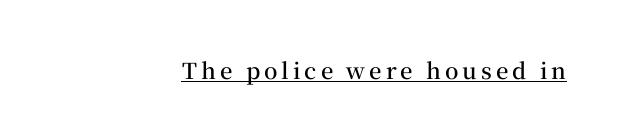
The image shows 22 px text type, upright; set right-aligned, underlined.
